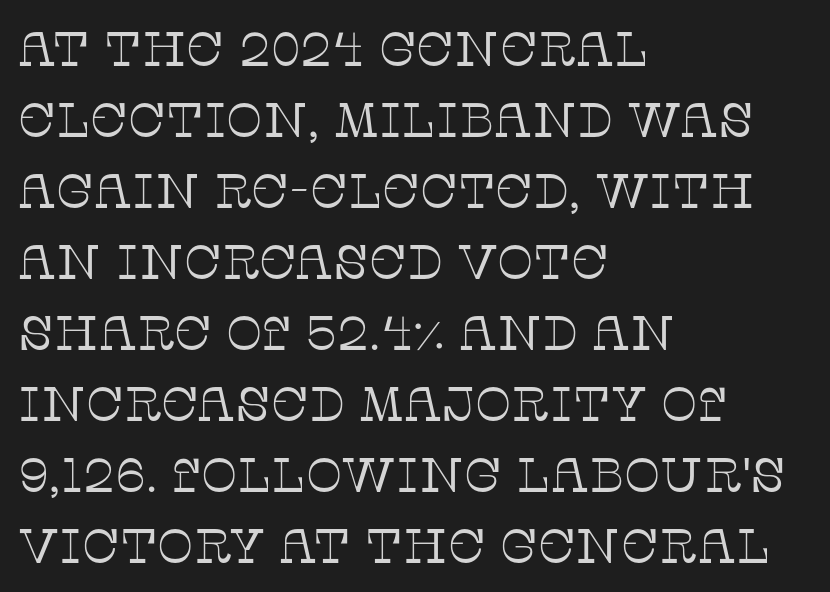
{"serif": "yes", "italic": "no", "bold": "no", "weight": "thin", "width": "normal", "stroke_contrast": "low", "x_height": "large", "monospaced": "no", "underline": "no", "align": "left", "line_spacing": "normal", "line_spacing_ratio": 1.48, "letter_spacing": "normal", "letter_spacing_em": 0.0, "glyph_px": 48}
